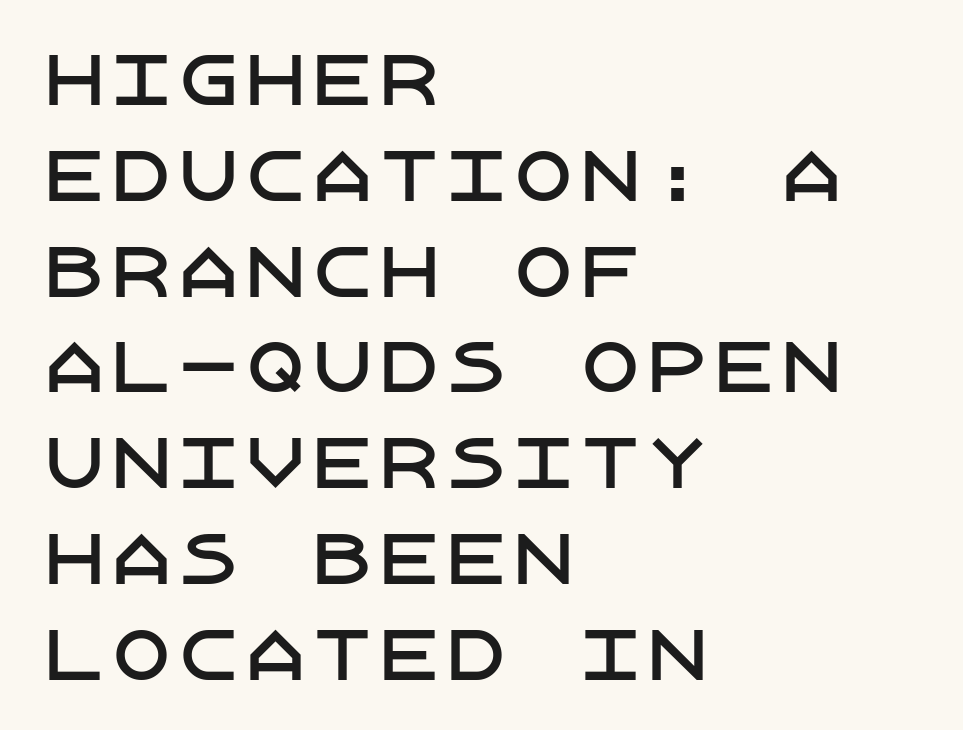
The image shows 67 px sans-serif type, upright; set left-aligned, normal line spacing (1.43x), normal letter spacing, not underlined; low stroke contrast and a large x-height.
